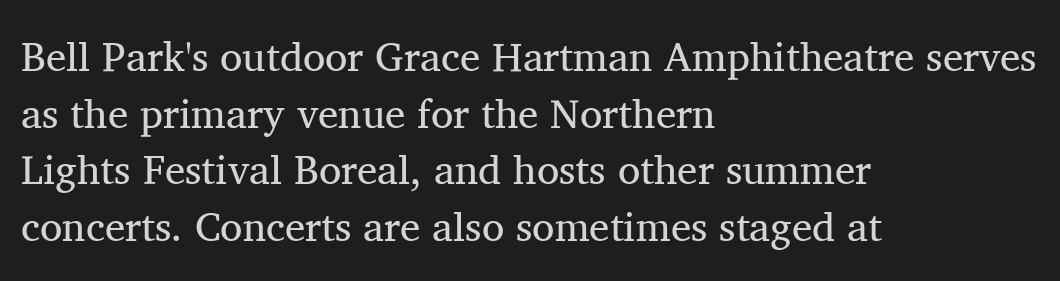
Q: Is the text bold? A: No.
Q: Is the text italic (slanted)? A: No, it is upright.
Q: Is the typeface a serif or a sans-serif typeface? A: Serif.
Q: Is the text underlined? A: No.
Q: How is the paragraph aligned? A: Left-aligned.
Q: Is the spacing between letters normal or unusually wide? A: Normal.
Q: Is the spacing between lines tight, normal or loose? A: Normal.
Q: Width (condensed, normal, or wide)? A: Normal.
Q: Stroke contrast? A: Medium.
Q: x-height? A: Medium.
Q: Monospaced? A: No.
